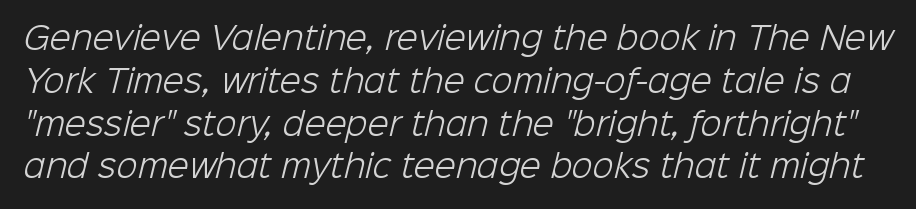
You could call the tracking neutral — neither tight nor loose. Ink coverage per letter is moderate at most. Here the designer chose a conventional face with non-uniform glyph widths. Does the leading feel generous? No, just average. No word sits above an underline. Is this a sans? Yes — the strokes have no serifs.
